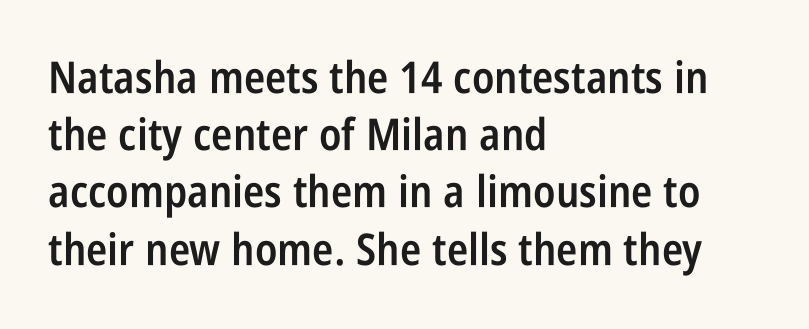
Q: Is the text bold? A: Semi-bold.
Q: Is the text italic (slanted)? A: No, it is upright.
Q: Is the typeface a serif or a sans-serif typeface? A: Sans-serif.
Q: Is the text underlined? A: No.
Q: How is the paragraph aligned? A: Left-aligned.
Q: Is the spacing between letters normal or unusually wide? A: Normal.
Q: Is the spacing between lines tight, normal or loose? A: Normal.
Q: Width (condensed, normal, or wide)? A: Condensed.
Q: Stroke contrast? A: Low.
Q: x-height? A: Large.
Q: Monospaced? A: No.
